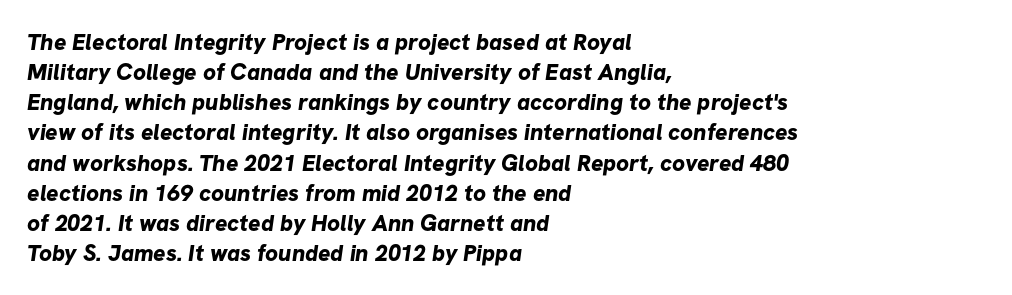
The image shows 23 px bold type; set left-aligned, normal line spacing (1.31x), normal letter spacing, not underlined.
